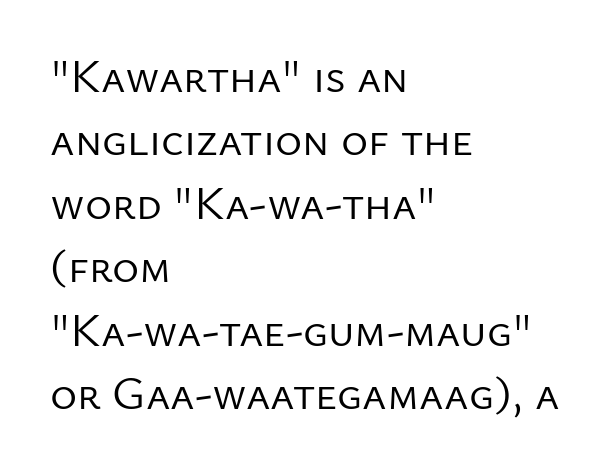
Q: Is the text bold? A: No.
Q: Is the text italic (slanted)? A: No, it is upright.
Q: Is the typeface a serif or a sans-serif typeface? A: Sans-serif.
Q: Is the text underlined? A: No.
Q: How is the paragraph aligned? A: Left-aligned.
Q: Is the spacing between letters normal or unusually wide? A: Normal.
Q: Is the spacing between lines tight, normal or loose? A: Normal.
Q: Width (condensed, normal, or wide)? A: Normal.
Q: Stroke contrast? A: Low.
Q: x-height? A: Medium.
Q: Monospaced? A: No.
